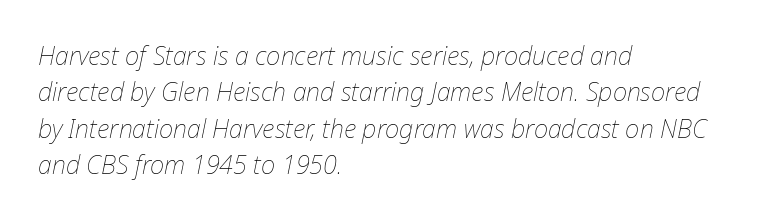
{"italic": "yes", "lean": "right", "slant_degrees": 12, "bold": "no", "underline": "no", "align": "left", "line_spacing": "normal", "line_spacing_ratio": 1.46, "letter_spacing": "normal", "letter_spacing_em": 0.0, "glyph_px": 25}
